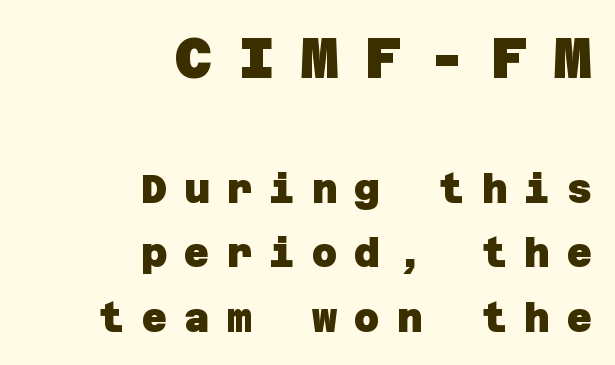
The image shows 58 px heavy sans-serif type; set right-aligned, normal line spacing (1.66x), unusually wide letter spacing (+0.44 em), not underlined; the first (top) block is 1.49x larger; low stroke contrast and a large x-height.
